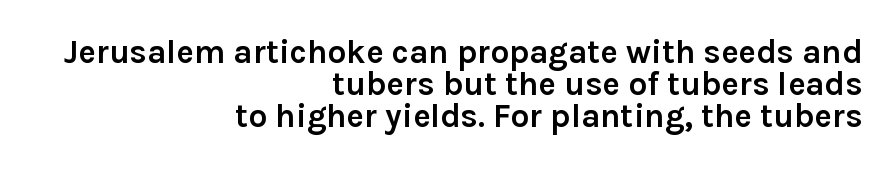
{"serif": "no", "italic": "no", "bold": "yes", "weight": "semibold", "width": "normal", "stroke_contrast": "low", "x_height": "medium", "monospaced": "no", "underline": "no", "align": "right", "line_spacing": "tight", "line_spacing_ratio": 0.97, "letter_spacing": "normal", "letter_spacing_em": 0.0, "glyph_px": 33}
